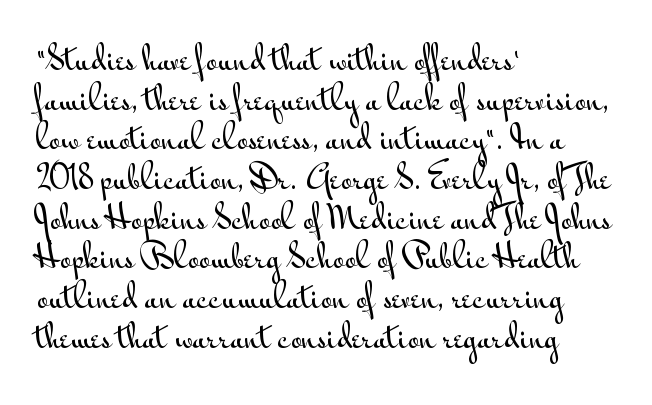
The image shows 31 px wide sans-serif type; set left-aligned, normal line spacing (1.28x), normal letter spacing, not underlined; medium stroke contrast and a small x-height.
